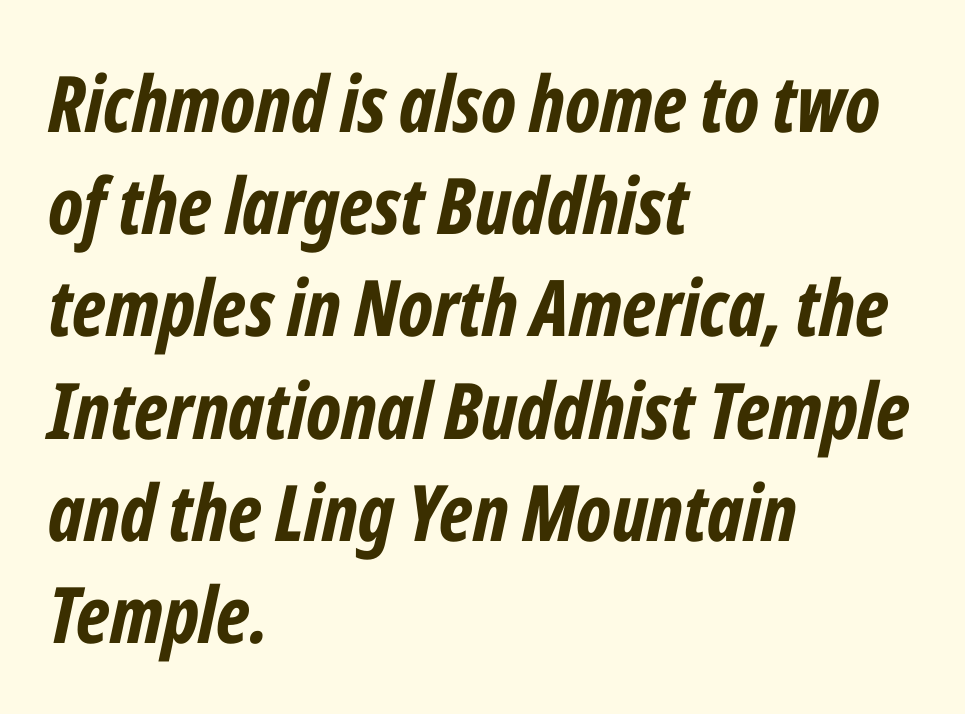
Q: Is the text bold? A: Yes.
Q: Is the text italic (slanted)? A: Yes, it leans right by about 12 degrees.
Q: Is the text underlined? A: No.
Q: How is the paragraph aligned? A: Left-aligned.
Q: Is the spacing between letters normal or unusually wide? A: Normal.
Q: Is the spacing between lines tight, normal or loose? A: Normal.
Q: Width (condensed, normal, or wide)? A: Condensed.
Q: Stroke contrast? A: Low.
Q: x-height? A: Medium.
Q: Monospaced? A: No.
